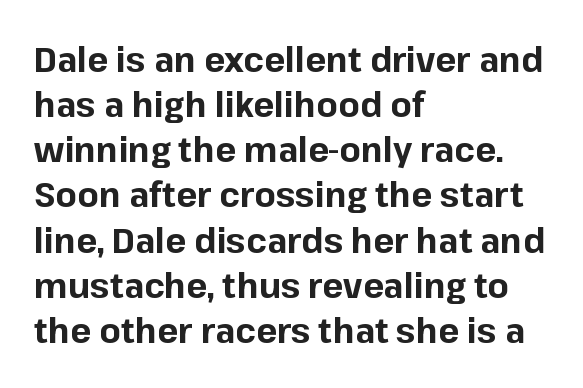
Q: Is the text bold? A: Yes.
Q: Is the text italic (slanted)? A: No, it is upright.
Q: Is the typeface a serif or a sans-serif typeface? A: Sans-serif.
Q: Is the text underlined? A: No.
Q: How is the paragraph aligned? A: Left-aligned.
Q: Is the spacing between letters normal or unusually wide? A: Normal.
Q: Is the spacing between lines tight, normal or loose? A: Normal.
Q: Width (condensed, normal, or wide)? A: Normal.
Q: Stroke contrast? A: Low.
Q: x-height? A: Medium.
Q: Monospaced? A: No.
